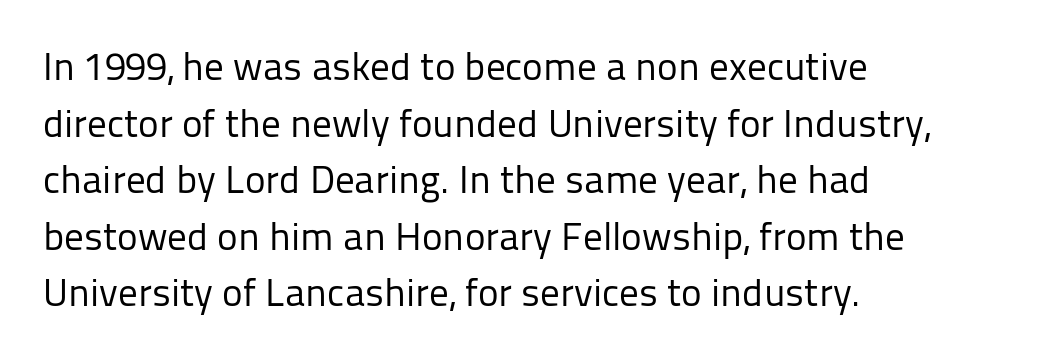
Q: Is the text bold? A: No.
Q: Is the text italic (slanted)? A: No, it is upright.
Q: Is the typeface a serif or a sans-serif typeface? A: Sans-serif.
Q: Is the text underlined? A: No.
Q: How is the paragraph aligned? A: Left-aligned.
Q: Is the spacing between letters normal or unusually wide? A: Normal.
Q: Is the spacing between lines tight, normal or loose? A: Normal.
Q: Width (condensed, normal, or wide)? A: Normal.
Q: Stroke contrast? A: Low.
Q: x-height? A: Medium.
Q: Monospaced? A: No.
